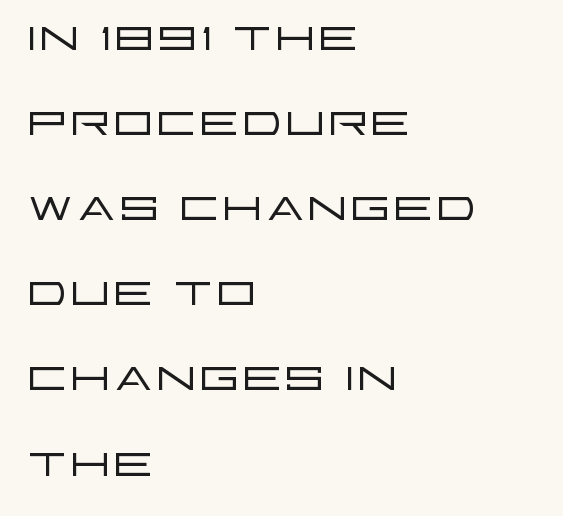
{"serif": "no", "italic": "no", "bold": "no", "weight": "light", "width": "wide", "stroke_contrast": "low", "x_height": "large", "monospaced": "no", "underline": "no", "align": "left", "line_spacing": "normal", "line_spacing_ratio": 1.33, "letter_spacing": "normal", "letter_spacing_em": 0.0, "glyph_px": 64}
